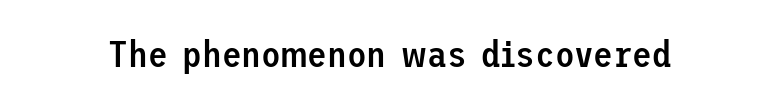
Q: Is the text bold? A: Semi-bold.
Q: Is the text italic (slanted)? A: No, it is upright.
Q: Is the typeface a serif or a sans-serif typeface? A: Sans-serif.
Q: Is the text underlined? A: No.
Q: Is the spacing between letters normal or unusually wide? A: Normal.
Q: Width (condensed, normal, or wide)? A: Normal.
Q: Stroke contrast? A: Low.
Q: x-height? A: Medium.
